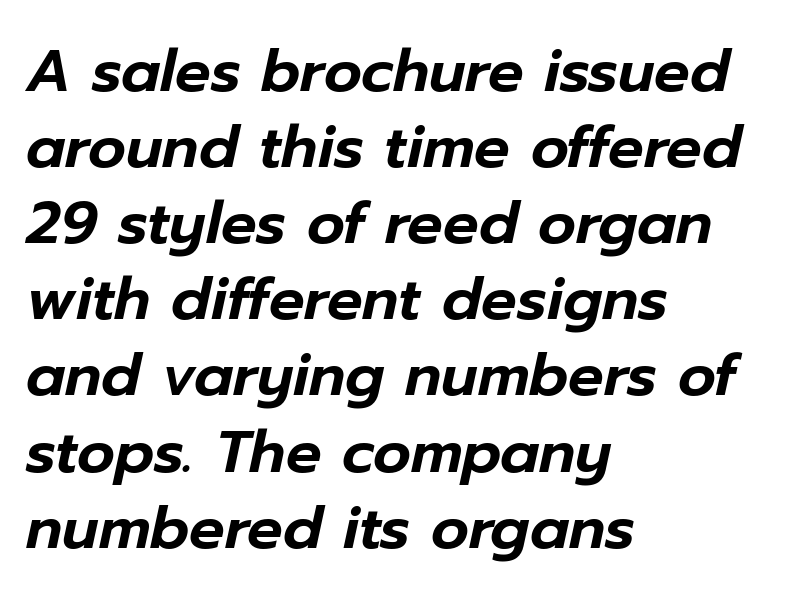
The rendering uses natural spacing where letterforms have individual widths. Rows of type keep a routine distance in the vertical direction. A bare baseline throughout the passage. This sample uses an oblique cut, with every glyph tilted off the vertical. What stands out about the letter spacing? Nothing — it is the standard amount.
